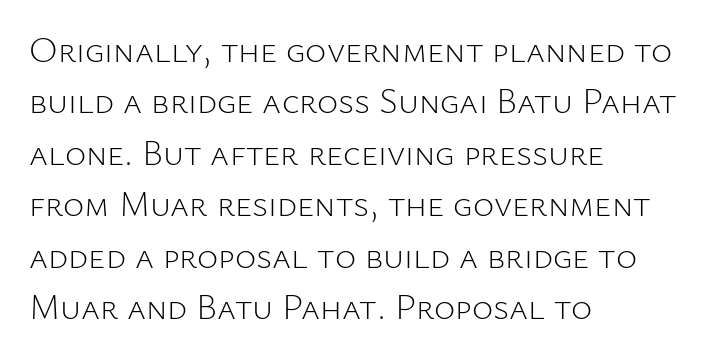
Q: Is the text bold? A: No.
Q: Is the text italic (slanted)? A: No, it is upright.
Q: Is the typeface a serif or a sans-serif typeface? A: Sans-serif.
Q: Is the text underlined? A: No.
Q: How is the paragraph aligned? A: Left-aligned.
Q: Is the spacing between letters normal or unusually wide? A: Normal.
Q: Is the spacing between lines tight, normal or loose? A: Normal.
Q: Width (condensed, normal, or wide)? A: Normal.
Q: Stroke contrast? A: Low.
Q: x-height? A: Medium.
Q: Monospaced? A: No.
